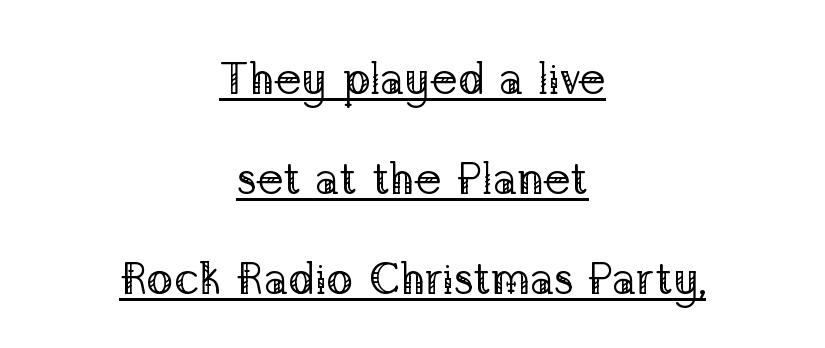
{"serif": "yes", "italic": "no", "bold": "no", "weight": "regular", "width": "normal", "stroke_contrast": "low", "x_height": "medium", "monospaced": "no", "underline": "yes", "align": "center", "line_spacing": "loose", "line_spacing_ratio": 2.22, "letter_spacing": "normal", "letter_spacing_em": 0.0, "glyph_px": 45}
